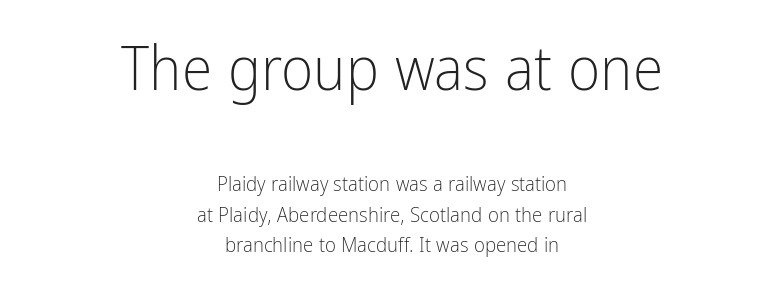
Q: Is the text bold? A: No.
Q: Is the text italic (slanted)? A: No, it is upright.
Q: Is the typeface a serif or a sans-serif typeface? A: Sans-serif.
Q: Is the text underlined? A: No.
Q: How is the paragraph aligned? A: Centered.
Q: Is the spacing between letters normal or unusually wide? A: Normal.
Q: Is the spacing between lines tight, normal or loose? A: Normal.
Q: Which block of text is set in a larger size, the first (top) or the second (bottom)? A: The first (top) one.
Q: Width (condensed, normal, or wide)? A: Condensed.
Q: Stroke contrast? A: Low.
Q: x-height? A: Medium.
Q: Monospaced? A: No.
